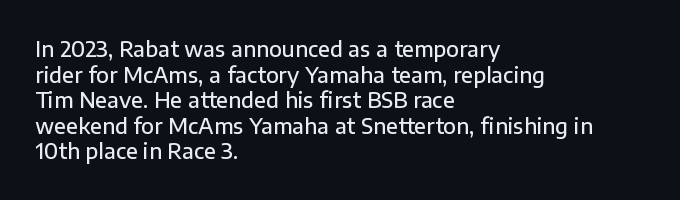
Nobody drew a line under any word here. The letters stand straight up with perfectly vertical stems. Emphasis by weight is partial: semibold. Nobody touched the tracking dial on this one. Compared with a centered layout, this one pins lines to the left instead.
